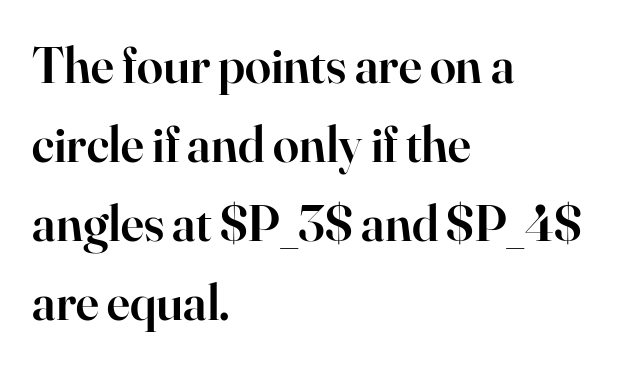
Here the designer chose a conventional face with non-uniform glyph widths. Teacher's note: observe the even left margin — that is flush-left alignment. A semibold gives these letters moderate extra thickness, short of bold. The font's upright variant was chosen for this text. The letters sit at their default tracking, neither squeezed nor spread.
